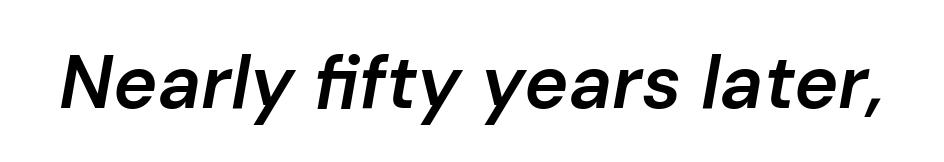
{"italic": "yes", "lean": "right", "slant_degrees": 10, "bold": "semi", "weight": "semibold", "width": "normal", "stroke_contrast": "low", "x_height": "medium", "monospaced": "no", "underline": "no", "letter_spacing": "normal", "letter_spacing_em": 0.0, "glyph_px": 75}
